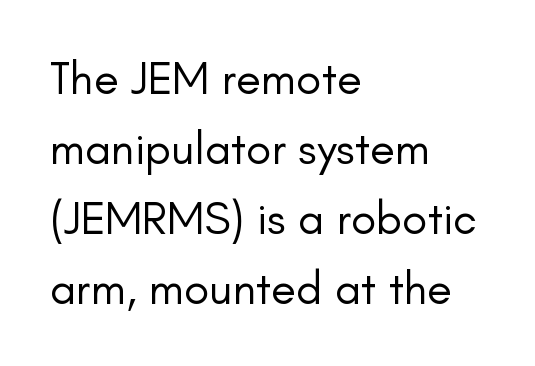
The lines in this sample share a left origin and differ only in where they stop. Is the letter spacing exaggerated? No — it looks like the ordinary default. The letters look calm and open, with moderate or lighter stems. The designer went with a sans here, leaving each stem footless. The lines sit at an ordinary, default distance from one another.
